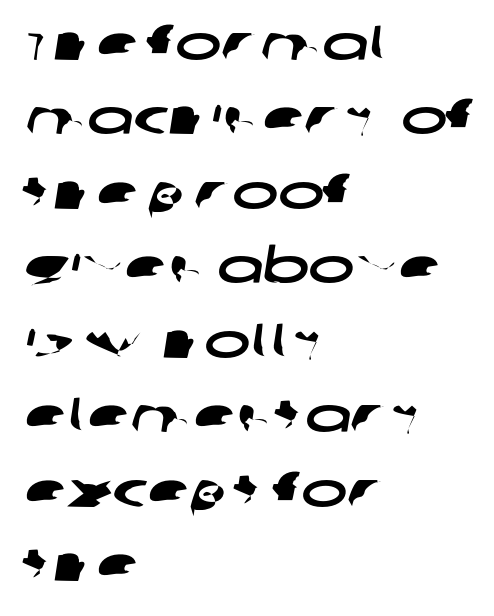
The passage shown has conventional tracking throughout. Here the designer chose a conventional face with non-uniform glyph widths. Note: no serifs on the glyphs. Whoever set this chose a conventional vertical rhythm. Caption: multi-line text, flush left, ragged right.
